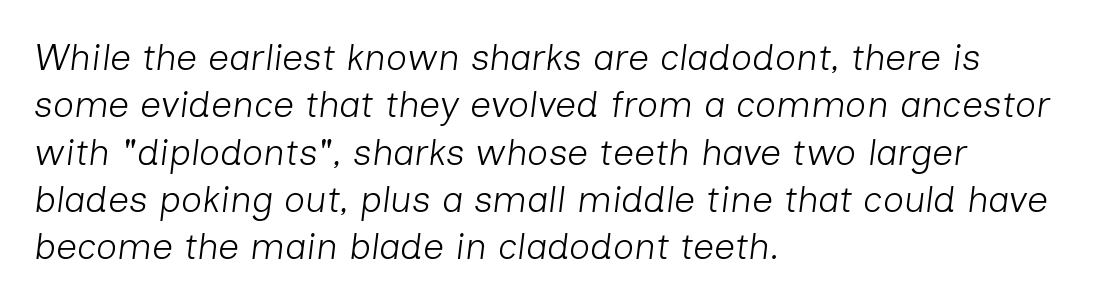
Vertical stems look standard width or narrower in stroke. Lines of text with bare space underneath. Where is the straight margin? On the left. The leading is moderate, giving the passage an even texture. These lines are rendered in a variable-pitch font. Compared with typical body copy, the letter spacing here is the same.
